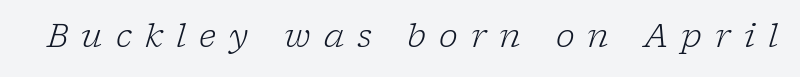
The foot of each line stays bare and open. Examine the stroke ends and you'll spot serifs. The lettering tilts uniformly, giving the passage an italic look. Note the varied advance widths — an 'i' is clearly narrower than an 'm'. Words appear elongated and porous because spacing is wide.
